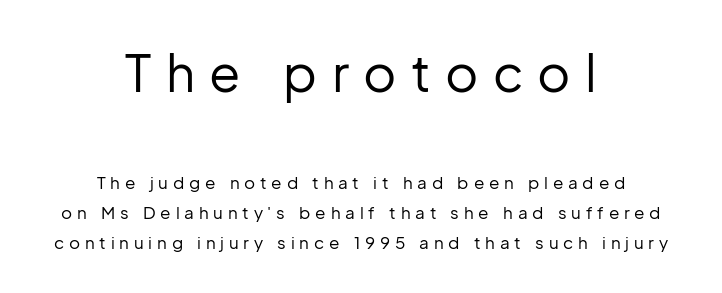
The image shows 51 px regular-weight sans-serif type, upright; set centered, line spacing 1.78x, unusually wide letter spacing (+0.28 em), not underlined; the first (top) block is 3.0x larger; low stroke contrast and a medium x-height.
